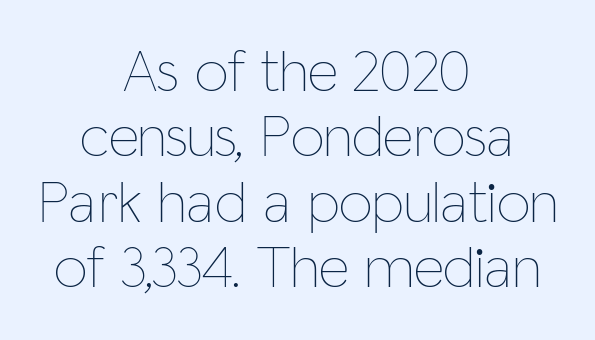
Q: Is the text bold? A: No.
Q: Is the text italic (slanted)? A: No, it is upright.
Q: Is the text underlined? A: No.
Q: How is the paragraph aligned? A: Centered.
Q: Is the spacing between letters normal or unusually wide? A: Normal.
Q: Is the spacing between lines tight, normal or loose? A: Tight.
Q: Width (condensed, normal, or wide)? A: Condensed.
Q: Stroke contrast? A: Low.
Q: x-height? A: Medium.
Q: Monospaced? A: No.
